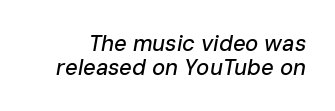
{"italic": "yes", "lean": "right", "slant_degrees": 10, "underline": "no", "line_spacing": "tight", "line_spacing_ratio": 1.07, "letter_spacing": "normal", "letter_spacing_em": 0.0, "glyph_px": 22}
